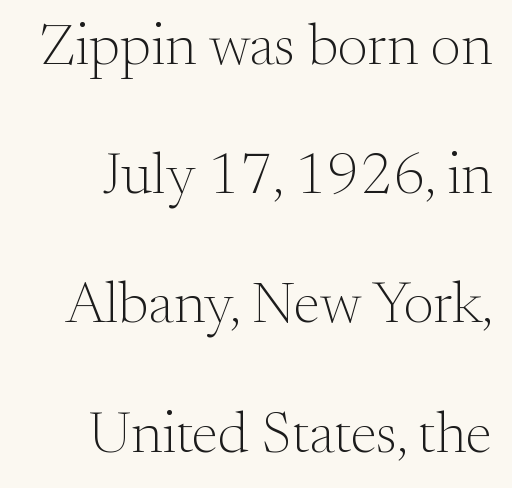
Q: Is the text bold? A: No.
Q: Is the text italic (slanted)? A: No, it is upright.
Q: Is the typeface a serif or a sans-serif typeface? A: Serif.
Q: Is the text underlined? A: No.
Q: Is the spacing between letters normal or unusually wide? A: Normal.
Q: Is the spacing between lines tight, normal or loose? A: Loose.
Q: Width (condensed, normal, or wide)? A: Normal.
Q: Stroke contrast? A: Medium.
Q: x-height? A: Small.
Q: Monospaced? A: No.
